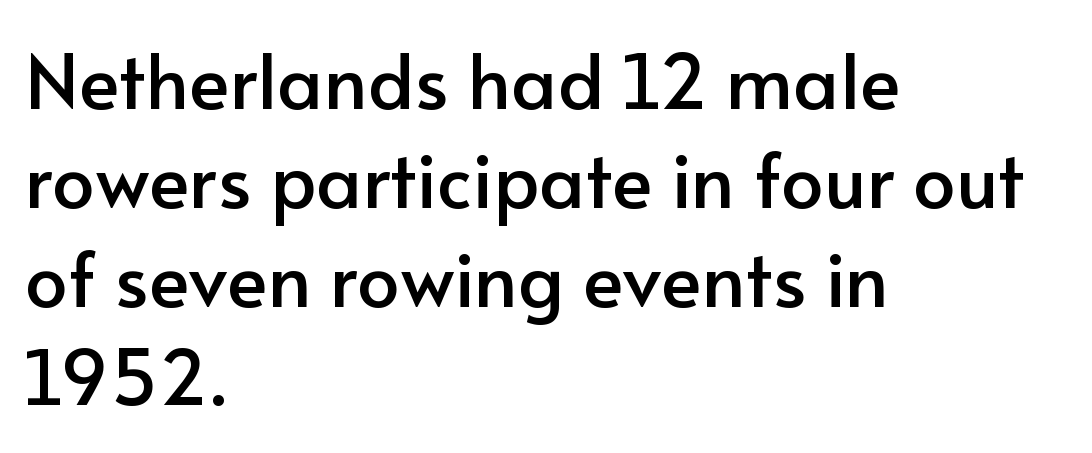
{"serif": "no", "italic": "no", "width": "normal", "stroke_contrast": "low", "x_height": "small", "monospaced": "no", "underline": "no", "align": "left", "line_spacing": "normal", "line_spacing_ratio": 1.3, "letter_spacing": "normal", "letter_spacing_em": 0.0, "glyph_px": 76}
